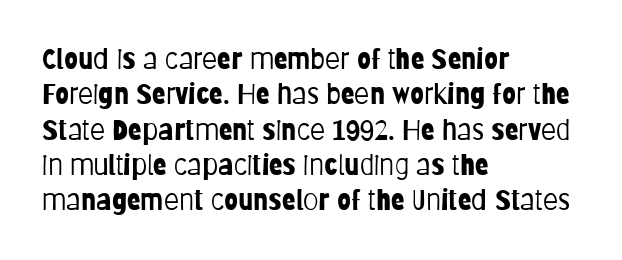
{"serif": "no", "italic": "no", "bold": "no", "weight": "light", "width": "condensed", "stroke_contrast": "low", "x_height": "large", "monospaced": "no", "underline": "no", "align": "left", "line_spacing": "normal", "line_spacing_ratio": 1.26, "letter_spacing": "normal", "letter_spacing_em": 0.0, "glyph_px": 28}
